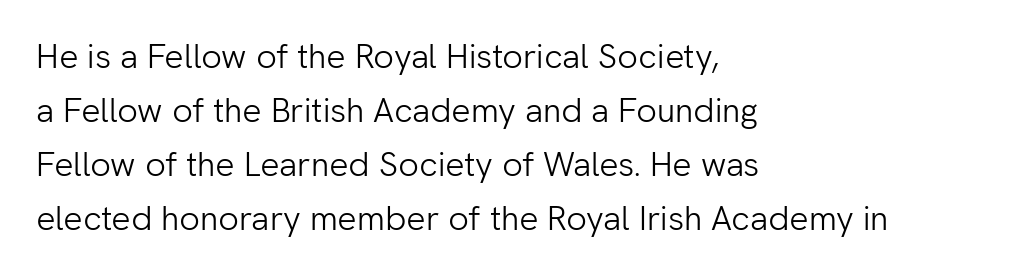
Q: Is the text bold? A: No.
Q: Is the text italic (slanted)? A: No, it is upright.
Q: Is the typeface a serif or a sans-serif typeface? A: Sans-serif.
Q: Is the text underlined? A: No.
Q: How is the paragraph aligned? A: Left-aligned.
Q: Is the spacing between letters normal or unusually wide? A: Normal.
Q: Is the spacing between lines tight, normal or loose? A: Normal.
Q: Width (condensed, normal, or wide)? A: Normal.
Q: Stroke contrast? A: Low.
Q: x-height? A: Medium.
Q: Monospaced? A: No.
